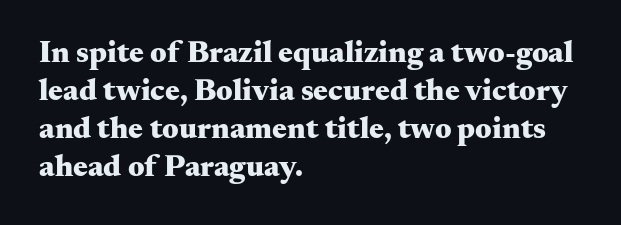
The font family rendered here belongs to the serif group. No italicization has been applied; the sample stays upright. Proportional: the letters do not fall into vertical columns. The space beneath each line is pristine and unruled.
